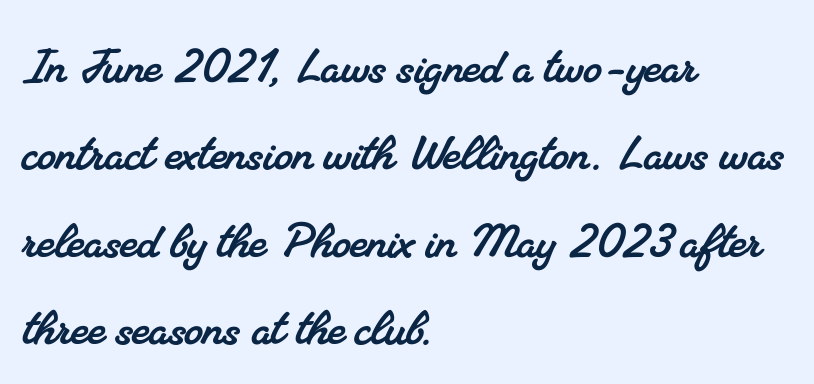
The image shows 59 px serif type; set left-aligned, normal line spacing (1.48x), normal letter spacing, not underlined; medium stroke contrast and a small x-height.
